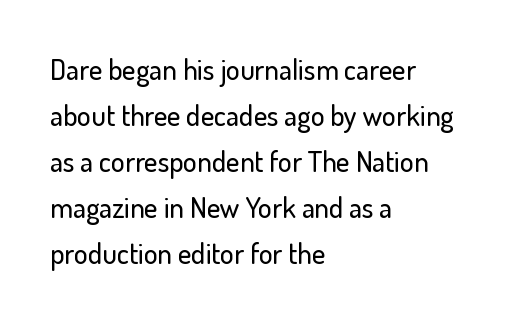
{"serif": "no", "italic": "no", "width": "normal", "stroke_contrast": "low", "x_height": "small", "monospaced": "no", "underline": "no", "align": "left", "line_spacing": "normal", "line_spacing_ratio": 1.59, "letter_spacing": "normal", "letter_spacing_em": 0.0, "glyph_px": 29}
